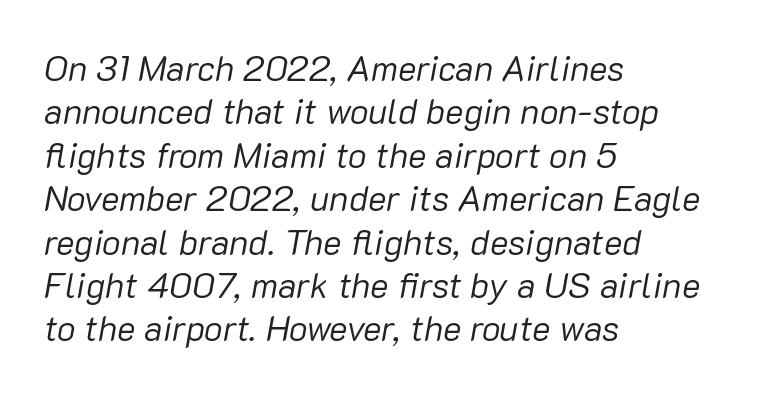
Q: Is the text bold? A: No.
Q: Is the text italic (slanted)? A: Yes, it leans right by about 10 degrees.
Q: Is the text underlined? A: No.
Q: How is the paragraph aligned? A: Left-aligned.
Q: Is the spacing between letters normal or unusually wide? A: Normal.
Q: Width (condensed, normal, or wide)? A: Normal.
Q: Stroke contrast? A: Low.
Q: x-height? A: Medium.
Q: Monospaced? A: No.
